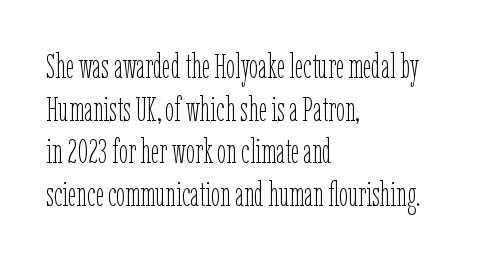
{"italic": "no", "bold": "no", "weight": "thin", "width": "condensed", "stroke_contrast": "low", "x_height": "medium", "monospaced": "no", "underline": "no", "align": "left", "line_spacing": "normal", "line_spacing_ratio": 1.29, "letter_spacing": "normal", "letter_spacing_em": 0.0, "glyph_px": 33}
